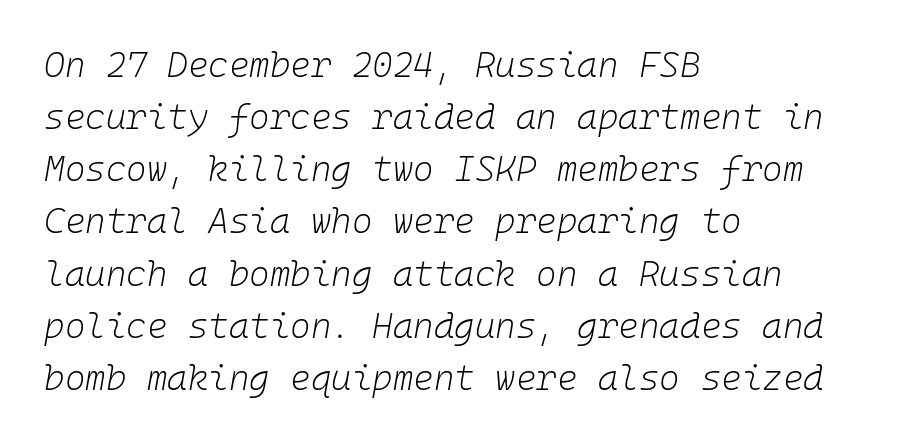
The image shows 35 px light type, italic (leaning right), monospaced; set left-aligned, normal line spacing (1.49x), normal letter spacing, not underlined; low stroke contrast and a medium x-height.
